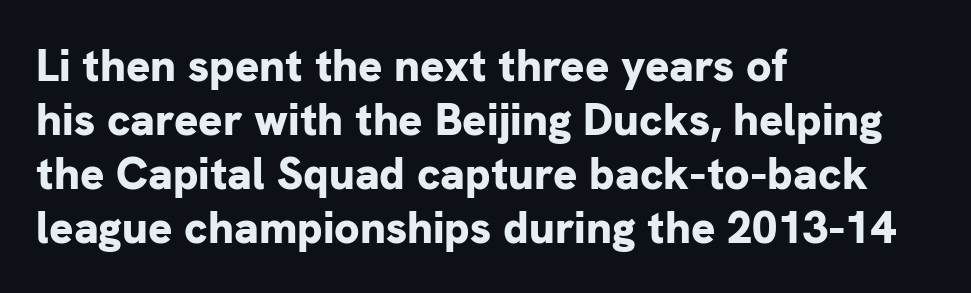
Q: Is the text bold? A: Yes.
Q: Is the text italic (slanted)? A: No, it is upright.
Q: Is the typeface a serif or a sans-serif typeface? A: Sans-serif.
Q: Is the text underlined? A: No.
Q: How is the paragraph aligned? A: Left-aligned.
Q: Is the spacing between letters normal or unusually wide? A: Normal.
Q: Width (condensed, normal, or wide)? A: Normal.
Q: Stroke contrast? A: Low.
Q: x-height? A: Medium.
Q: Monospaced? A: No.
